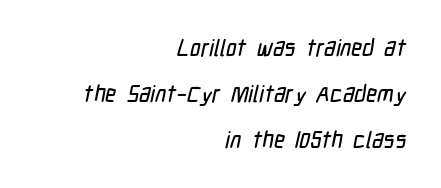
The image shows 23 px text type; set right-aligned, loose line spacing (2.0x), normal letter spacing, not underlined.
